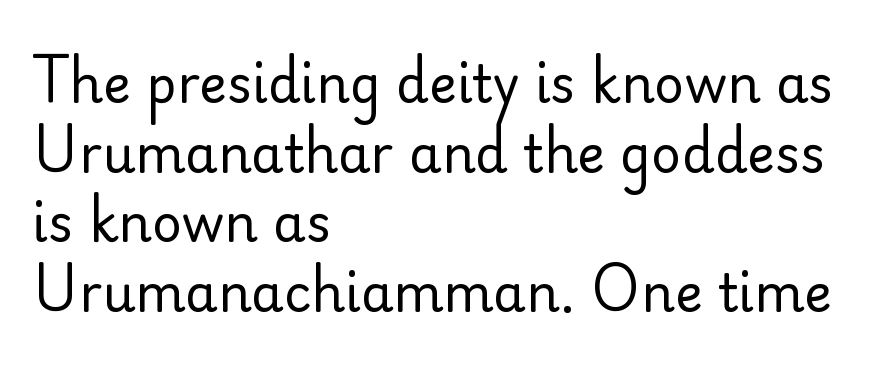
Caption: standard tracking, unaltered. A normal amount of white space separates one row of letters from the next. Glance below the letters and you will spot only blank space. Counters stay open thanks to moderate or lighter strokes. Italic? Not at all — the glyphs are vertical. You could not count columns in this text — the font is proportionally spaced.
